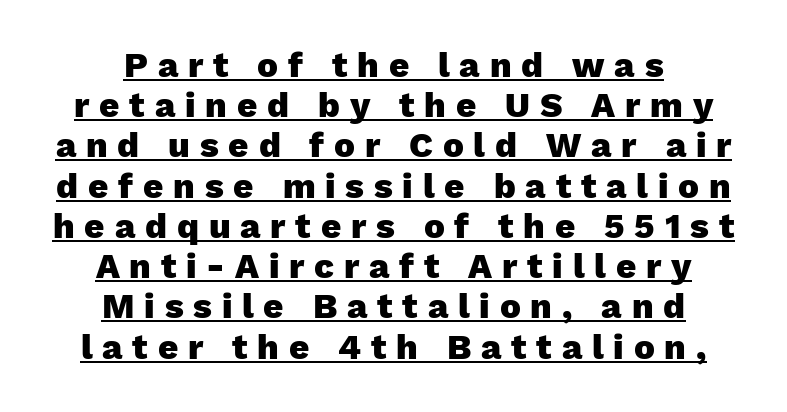
Q: Is the text bold? A: Yes.
Q: Is the text italic (slanted)? A: No, it is upright.
Q: Is the typeface a serif or a sans-serif typeface? A: Sans-serif.
Q: Is the text underlined? A: Yes.
Q: How is the paragraph aligned? A: Centered.
Q: Is the spacing between letters normal or unusually wide? A: Unusually wide.
Q: Is the spacing between lines tight, normal or loose? A: Tight.
Q: Width (condensed, normal, or wide)? A: Normal.
Q: Stroke contrast? A: Low.
Q: x-height? A: Medium.
Q: Monospaced? A: No.
